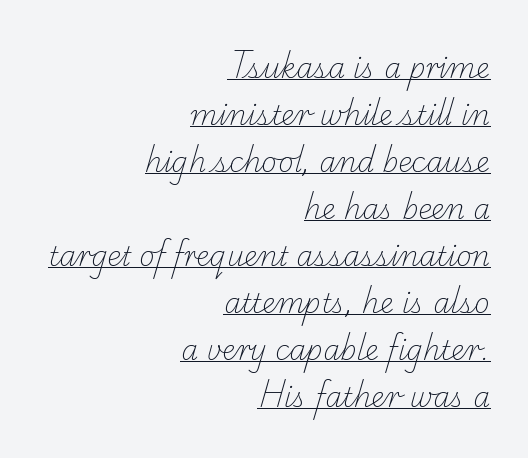
{"bold": "no", "underline": "yes", "align": "right", "line_spacing_ratio": 1.74, "letter_spacing": "normal", "letter_spacing_em": 0.0, "glyph_px": 27}
